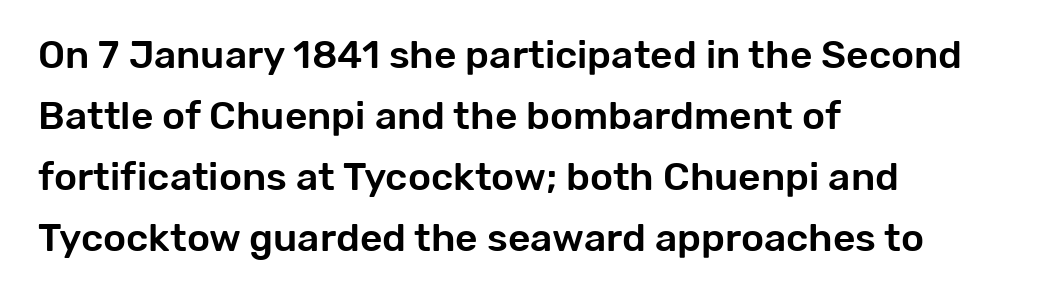
{"serif": "no", "italic": "no", "width": "normal", "stroke_contrast": "low", "x_height": "medium", "monospaced": "no", "underline": "no", "align": "left", "line_spacing": "normal", "line_spacing_ratio": 1.56, "letter_spacing": "normal", "letter_spacing_em": 0.0, "glyph_px": 39}
